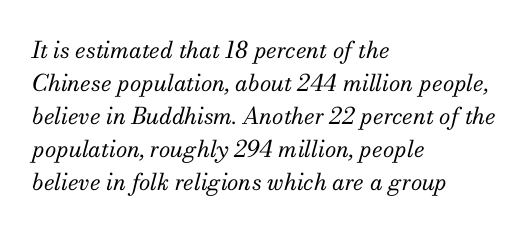
Q: Is the text bold? A: No.
Q: Is the text italic (slanted)? A: Yes, it leans right by about 13 degrees.
Q: Is the text underlined? A: No.
Q: How is the paragraph aligned? A: Left-aligned.
Q: Is the spacing between letters normal or unusually wide? A: Normal.
Q: Is the spacing between lines tight, normal or loose? A: Normal.
